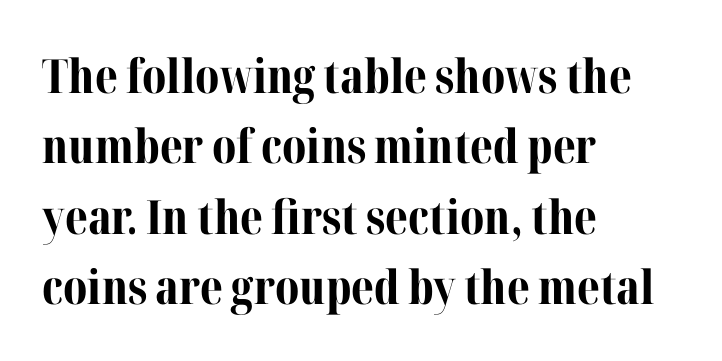
The type sits square on the baseline with zero lean. What's the leading like? Ordinary, nothing unusual. The paragraph shown leans on its left margin. The passage shown has conventional tracking throughout.
